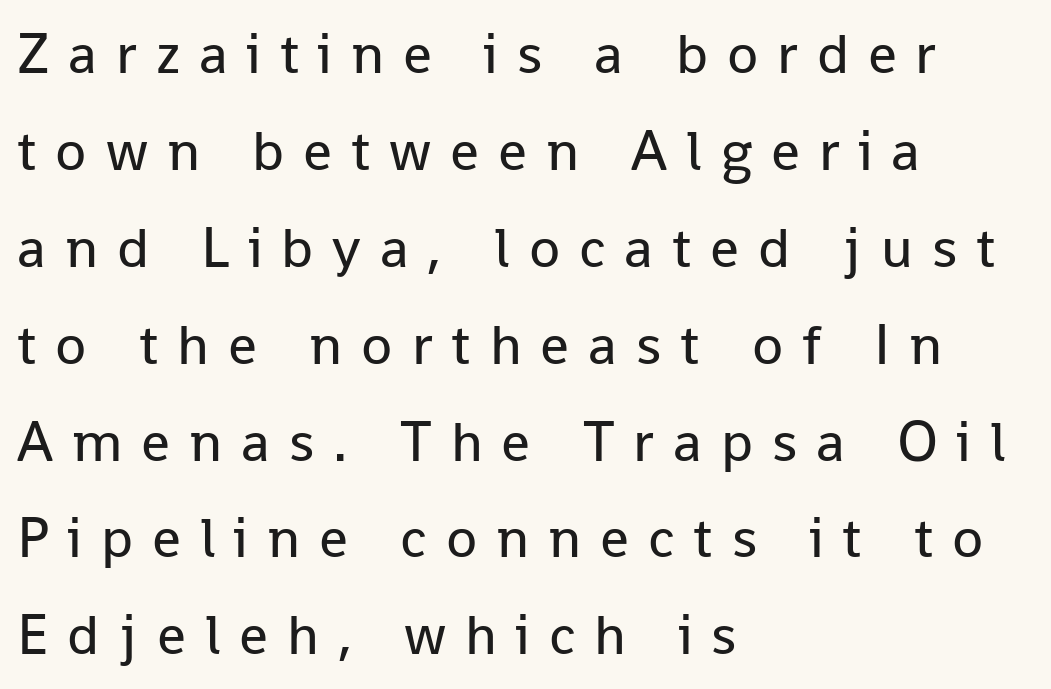
The image shows 57 px regular-weight sans-serif type, upright; set left-aligned, normal line spacing (1.7x), unusually wide letter spacing (+0.33 em), not underlined; low stroke contrast and a medium x-height.
